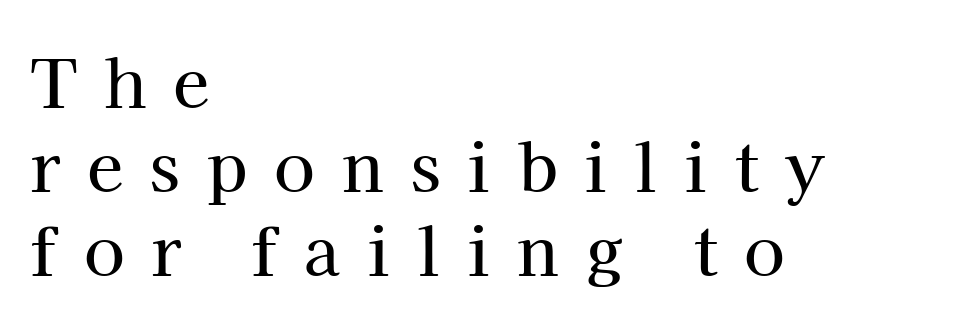
{"serif": "yes", "italic": "no", "width": "normal", "stroke_contrast": "high", "x_height": "medium", "monospaced": "no", "underline": "no", "align": "left", "line_spacing": "normal", "line_spacing_ratio": 1.27, "letter_spacing": "wide", "letter_spacing_em": 0.41, "glyph_px": 66}
